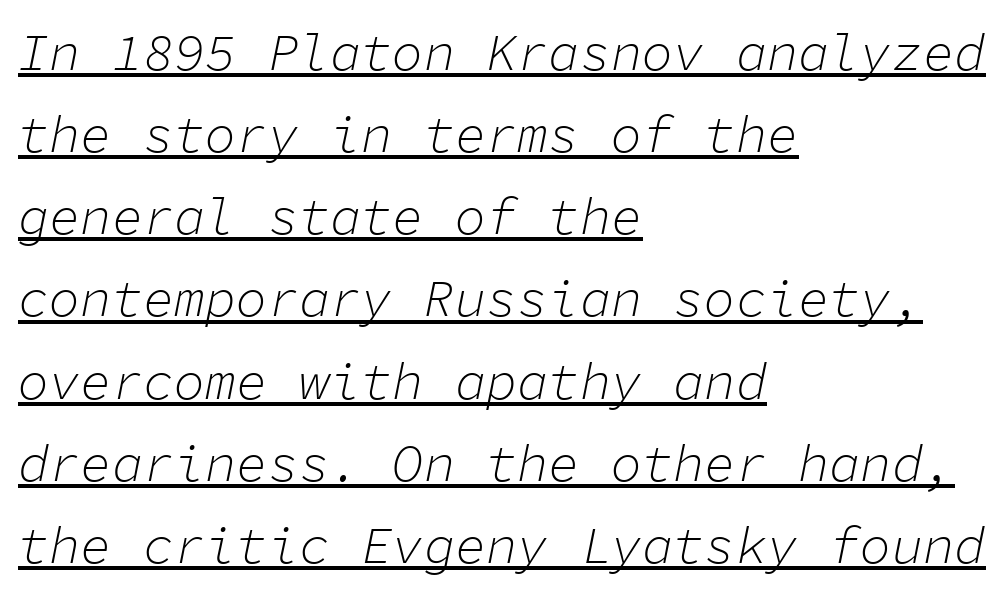
The image shows 52 px light type, italic (leaning right), monospaced; set left-aligned, normal line spacing (1.58x), normal letter spacing, underlined; low stroke contrast and a medium x-height.
